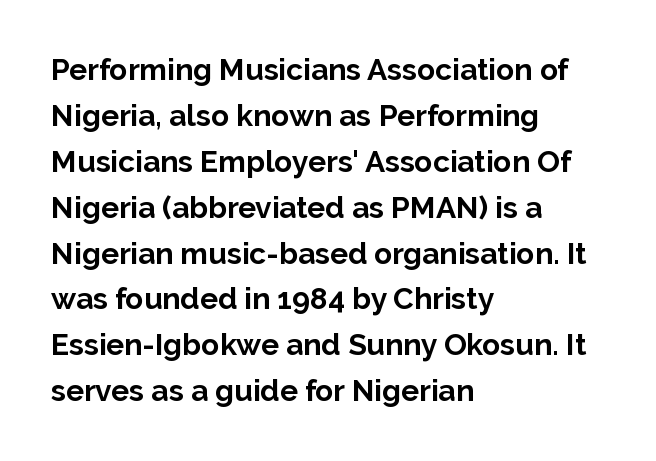
The image shows 30 px bold sans-serif type, upright; set left-aligned, normal line spacing (1.53x), normal letter spacing, not underlined; low stroke contrast and a medium x-height.
